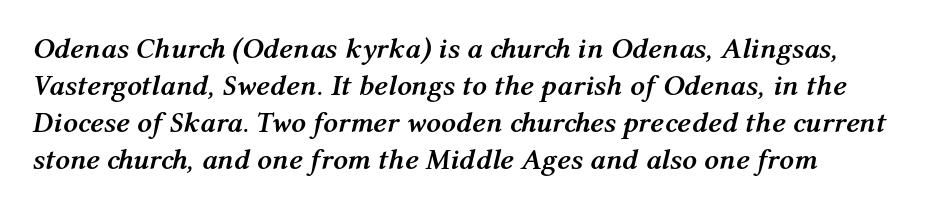
{"italic": "yes", "lean": "right", "slant_degrees": 12, "bold": "yes", "weight": "semibold", "width": "normal", "stroke_contrast": "medium", "x_height": "medium", "monospaced": "no", "underline": "no", "line_spacing": "normal", "line_spacing_ratio": 1.28, "letter_spacing": "normal", "letter_spacing_em": 0.0, "glyph_px": 29}
